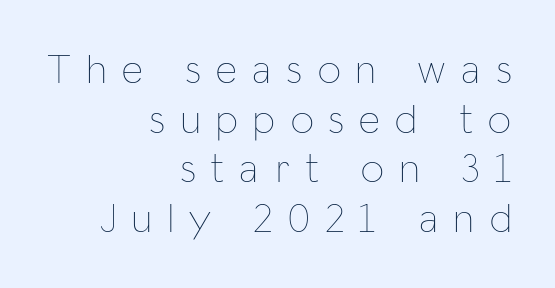
{"italic": "no", "bold": "no", "weight": "thin", "width": "condensed", "stroke_contrast": "low", "x_height": "medium", "monospaced": "no", "underline": "no", "align": "right", "line_spacing_ratio": 1.21, "letter_spacing": "wide", "letter_spacing_em": 0.39, "glyph_px": 41}
